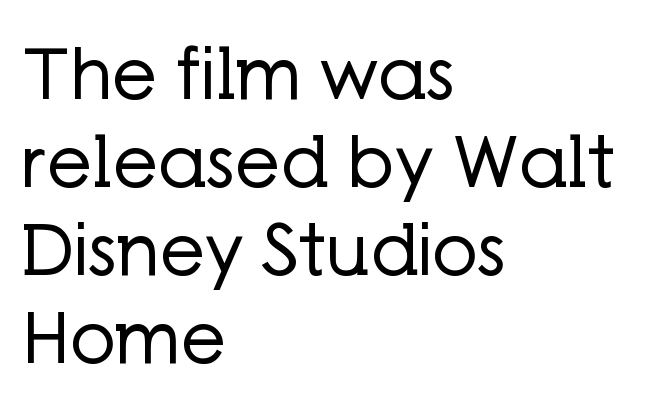
Q: Is the text bold? A: No.
Q: Is the text italic (slanted)? A: No, it is upright.
Q: Is the typeface a serif or a sans-serif typeface? A: Sans-serif.
Q: Is the text underlined? A: No.
Q: How is the paragraph aligned? A: Left-aligned.
Q: Is the spacing between letters normal or unusually wide? A: Normal.
Q: Width (condensed, normal, or wide)? A: Normal.
Q: Stroke contrast? A: Low.
Q: x-height? A: Medium.
Q: Monospaced? A: No.
